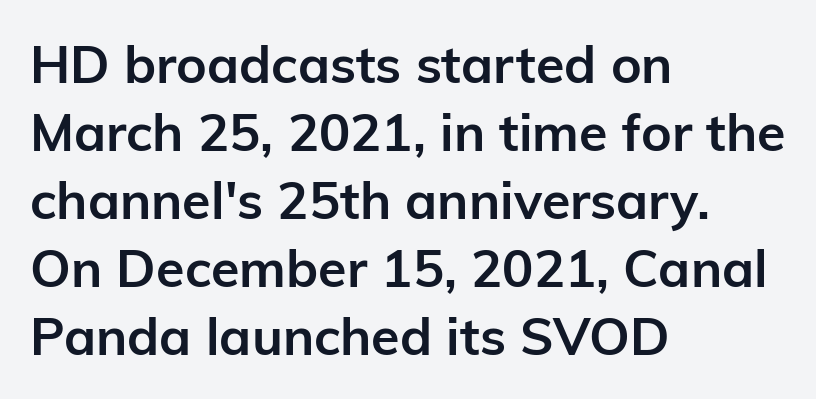
{"serif": "no", "italic": "no", "bold": "yes", "weight": "semibold", "width": "normal", "stroke_contrast": "low", "x_height": "medium", "monospaced": "no", "underline": "no", "align": "left", "line_spacing": "normal", "line_spacing_ratio": 1.31, "letter_spacing": "normal", "letter_spacing_em": 0.0, "glyph_px": 52}
